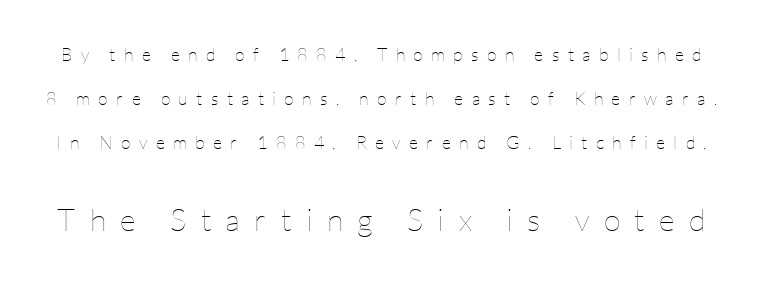
The tracking reads as deliberately expanded to a designer's eye. No letter is thick-stroked: the sample isn't bold. A typesetter would call this leading open, well beyond the default. Words float on clear page, feet unadorned.
